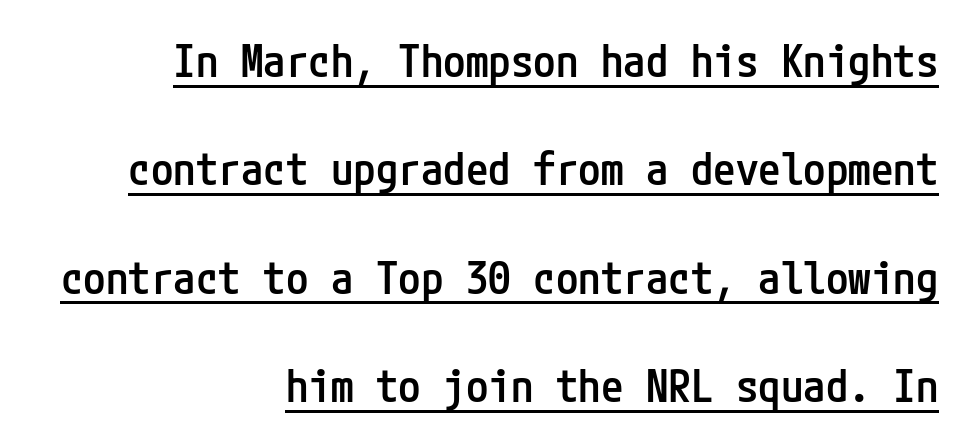
Q: Is the text bold? A: Semi-bold.
Q: Is the text italic (slanted)? A: No, it is upright.
Q: Is the typeface a serif or a sans-serif typeface? A: Sans-serif.
Q: Is the text underlined? A: Yes.
Q: How is the paragraph aligned? A: Right-aligned.
Q: Is the spacing between letters normal or unusually wide? A: Normal.
Q: Is the spacing between lines tight, normal or loose? A: Loose.
Q: Width (condensed, normal, or wide)? A: Condensed.
Q: Stroke contrast? A: Low.
Q: x-height? A: Medium.
